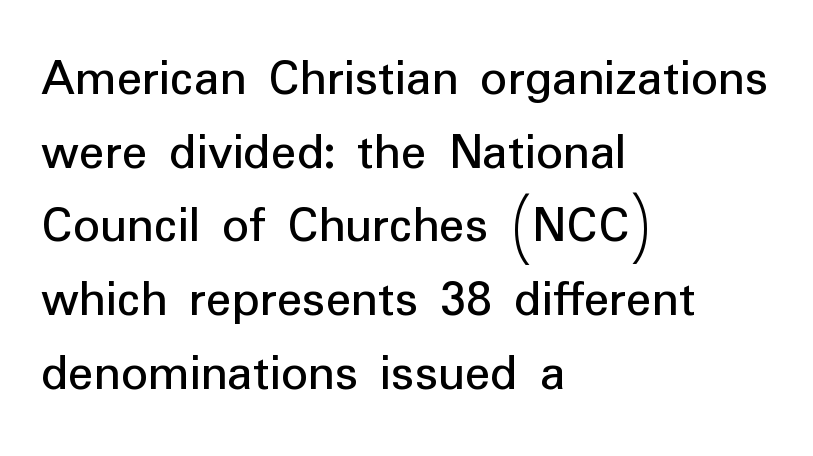
Upright lettering throughout. Check the space under the baseline: it is left empty. Type style note: lacks serifs. Think of a printed novel: that variable character pitch is what you see here. The space between consecutive lines is moderate. Students, note that the glyphs here touch the page at normal intervals.
